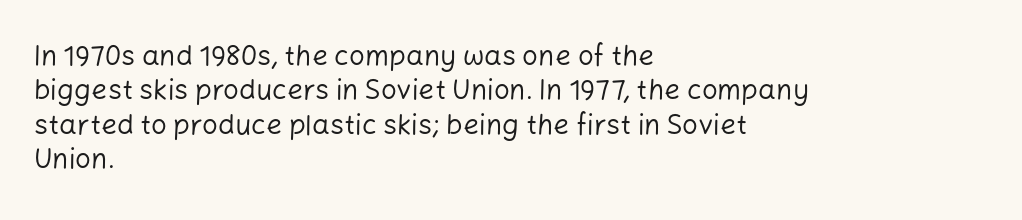
Q: Is the text bold? A: No.
Q: Is the text italic (slanted)? A: No, it is upright.
Q: Is the typeface a serif or a sans-serif typeface? A: Sans-serif.
Q: Is the text underlined? A: No.
Q: How is the paragraph aligned? A: Left-aligned.
Q: Is the spacing between letters normal or unusually wide? A: Normal.
Q: Width (condensed, normal, or wide)? A: Normal.
Q: Stroke contrast? A: Low.
Q: x-height? A: Medium.
Q: Monospaced? A: No.
